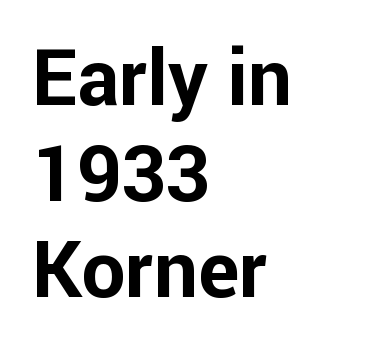
The image shows 78 px bold sans-serif type, upright; set left-aligned, line spacing 1.23x, normal letter spacing, not underlined; low stroke contrast and a medium x-height.
